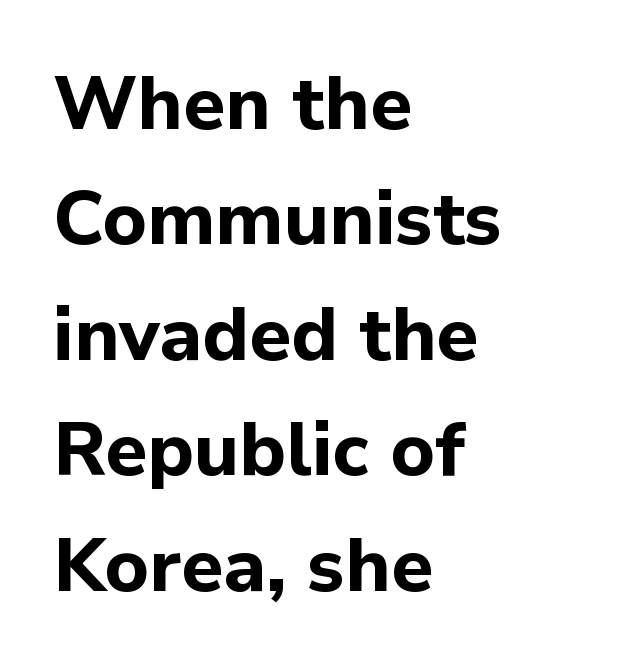
Check the space under the baseline: it is left empty. Rendered with straight, roman letterforms. Is this a fixed-width face? No — the glyphs have proportional, varying widths. The block of text has a typical density, with ordinary space between rows. Does the weight exceed regular? Yes, all the way to bold. Does extra space separate the letters? No, they use regular spacing.
